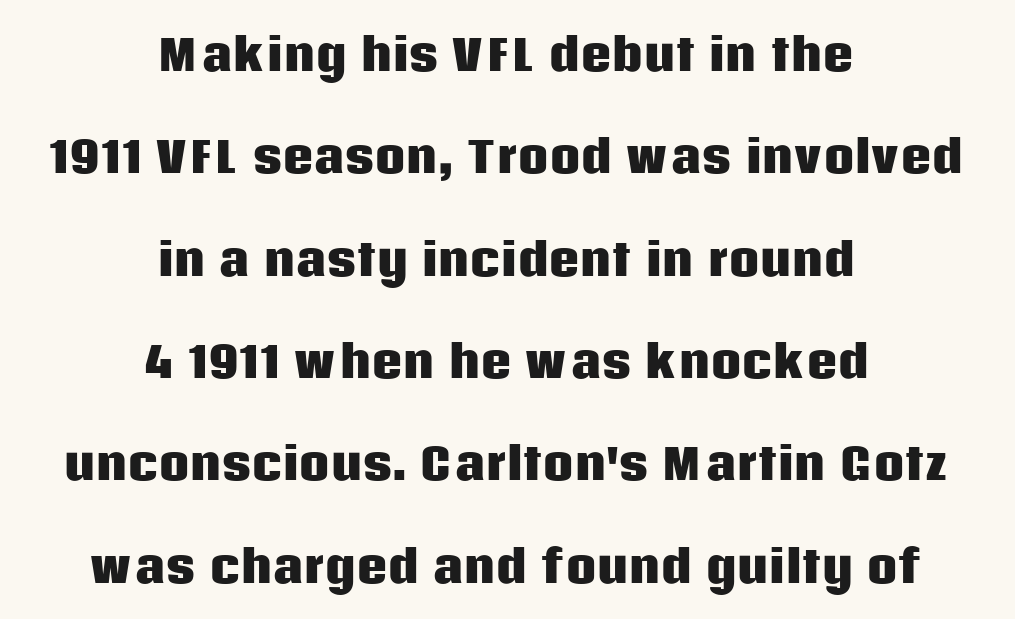
The image shows 43 px heavy sans-serif type, upright; set centered, loose line spacing (2.38x), normal letter spacing, not underlined; low stroke contrast and a large x-height.
